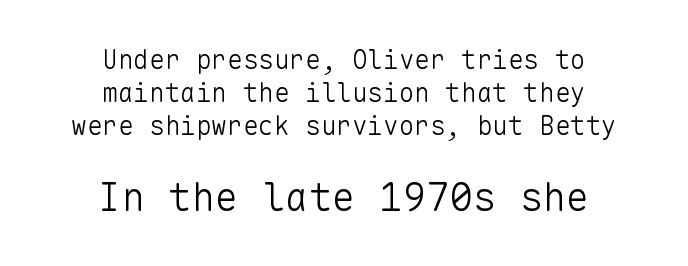
{"serif": "no", "italic": "no", "bold": "no", "weight": "light", "width": "normal", "stroke_contrast": "low", "x_height": "medium", "monospaced": "yes", "underline": "no", "align": "center", "line_spacing": "normal", "line_spacing_ratio": 1.26, "letter_spacing": "normal", "letter_spacing_em": 0.0, "larger_block": "second", "size_ratio": 1.5, "glyph_px": 39}
